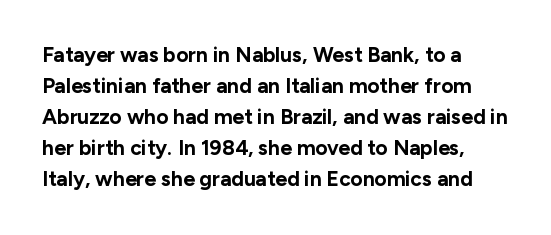
The image shows 21 px bold type, upright; set left-aligned, normal line spacing (1.48x), normal letter spacing, not underlined.
